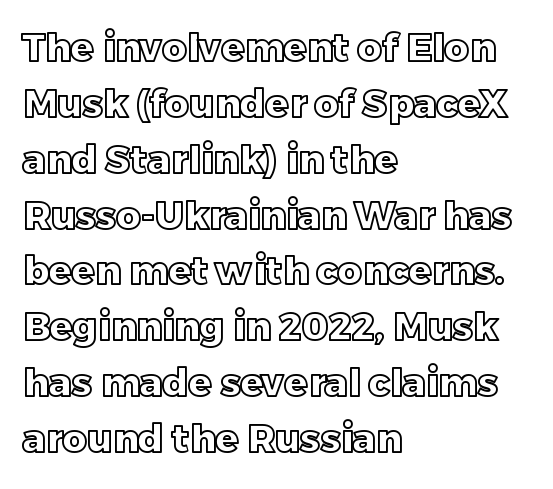
Q: Is the text italic (slanted)? A: No, it is upright.
Q: Is the text underlined? A: No.
Q: How is the paragraph aligned? A: Left-aligned.
Q: Is the spacing between letters normal or unusually wide? A: Normal.
Q: Is the spacing between lines tight, normal or loose? A: Normal.
Q: Width (condensed, normal, or wide)? A: Normal.
Q: x-height? A: Large.
Q: Monospaced? A: No.
